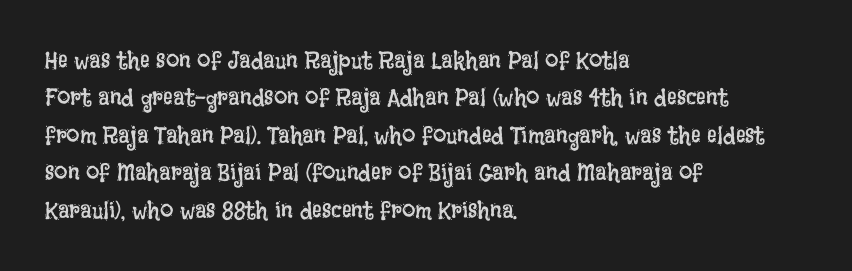
{"italic": "no", "bold": "no", "underline": "no", "align": "left", "line_spacing": "normal", "line_spacing_ratio": 1.56, "letter_spacing": "normal", "letter_spacing_em": 0.0, "glyph_px": 24}
